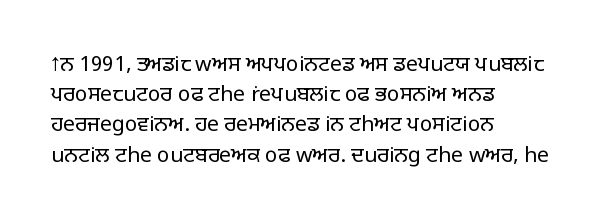
{"italic": "no", "bold": "no", "underline": "no", "align": "left", "line_spacing": "normal", "line_spacing_ratio": 1.44, "letter_spacing": "normal", "letter_spacing_em": 0.0, "glyph_px": 21}
